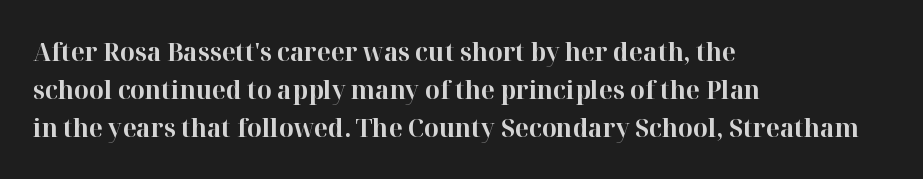
The image shows 26 px bold type, upright; set left-aligned, normal line spacing (1.47x), normal letter spacing, not underlined.
